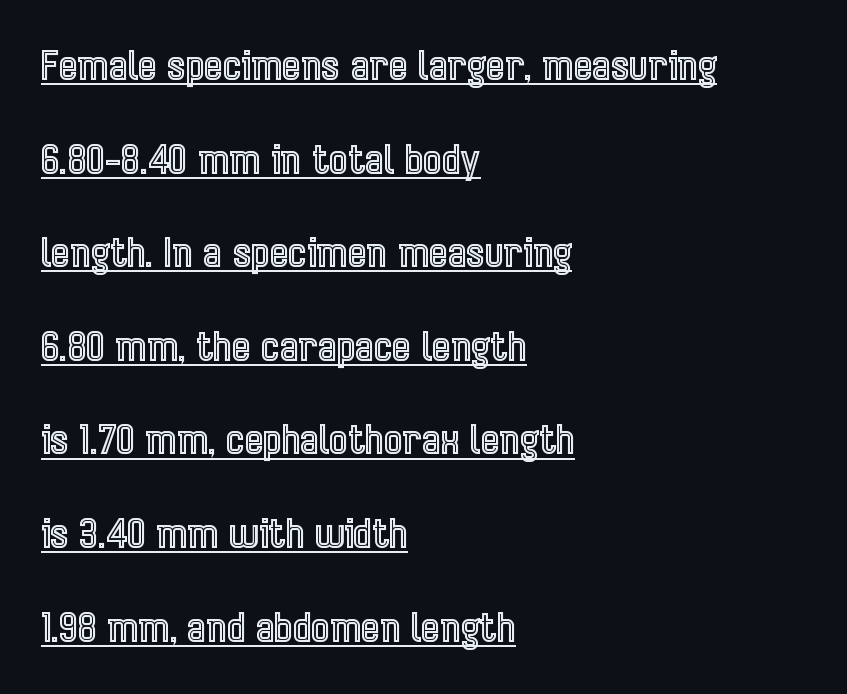
Q: Is the text italic (slanted)? A: No, it is upright.
Q: Is the text underlined? A: Yes.
Q: How is the paragraph aligned? A: Left-aligned.
Q: Is the spacing between letters normal or unusually wide? A: Normal.
Q: Is the spacing between lines tight, normal or loose? A: Loose.
Q: Width (condensed, normal, or wide)? A: Condensed.
Q: x-height? A: Medium.
Q: Monospaced? A: No.
